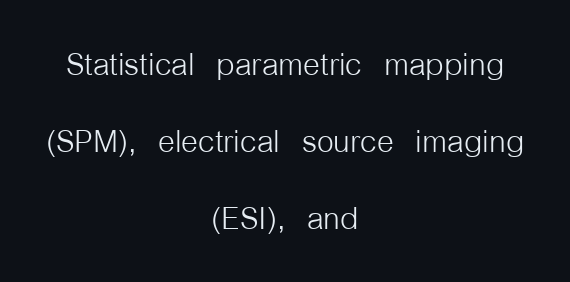
{"serif": "no", "italic": "no", "bold": "no", "weight": "light", "width": "condensed", "stroke_contrast": "low", "x_height": "medium", "monospaced": "no", "underline": "no", "align": "center", "line_spacing_ratio": 1.79, "letter_spacing": "normal", "letter_spacing_em": 0.0, "glyph_px": 43}
